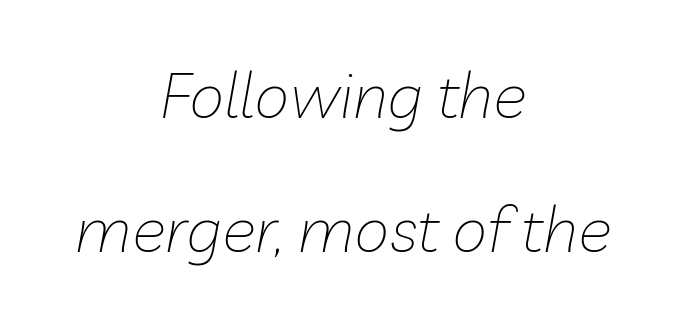
The image shows 64 px thin type, italic (leaning right); set centered, loose line spacing (2.09x), normal letter spacing, not underlined; low stroke contrast and a medium x-height.
